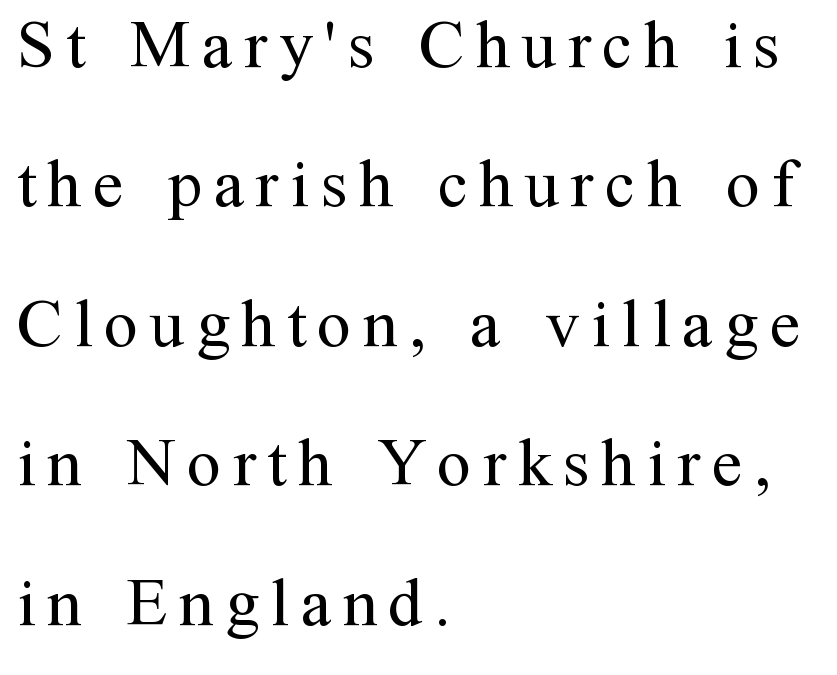
Spacing verdict: proportional, widths tailored to each character. Short and long lines alike share a common starting point at left. Weight: regular or lighter. The lettering holds an erect, upright posture throughout.
